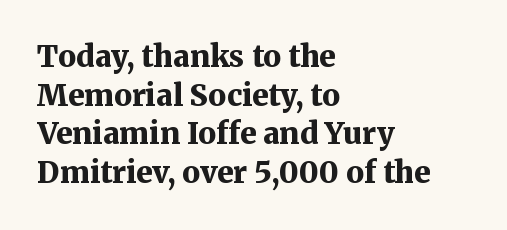
The image shows 30 px bold serif type, upright; set left-aligned, normal line spacing (1.29x), normal letter spacing, not underlined; medium stroke contrast and a medium x-height.
